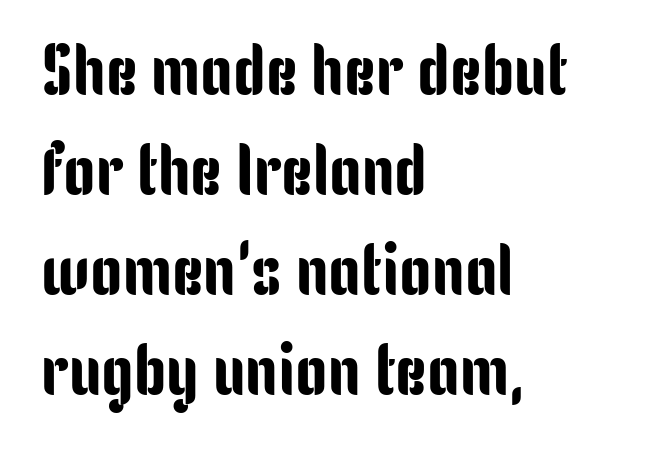
The image shows 72 px condensed sans-serif type, upright; set left-aligned, normal line spacing (1.39x), normal letter spacing, not underlined; low stroke contrast and a medium x-height.
